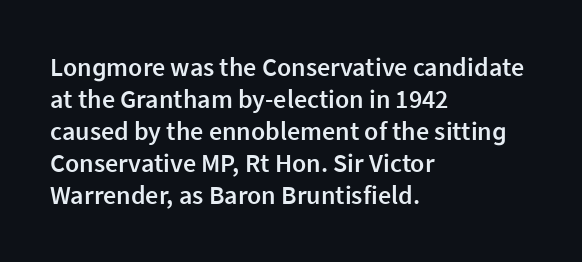
Each row of text sits above clean, open space. In CSS terms this would be text-align: left. Is the type bold? Partly — it's a semibold, heavier than regular but not fully bold. The font's upright variant was chosen for this text. Nothing unusual about the tracking: characters are spaced as the font intends.
